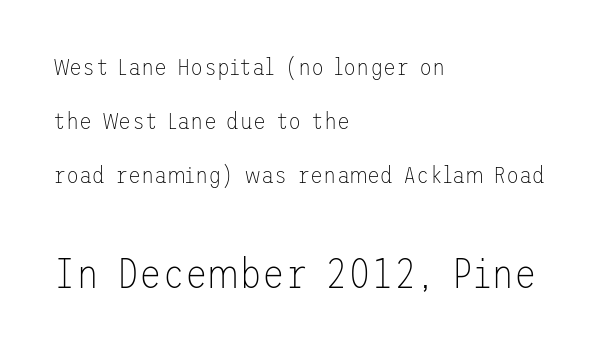
The face used here is rendered with its standard letterfit. The line-height multiplier appears high, well above default. A classic flush-left, rag-right setting is used for this passage. The baseline area is clear. Small over large — that's the arrangement of the two blocks here. You can tell from the bare stems that sans-serif type was used.
